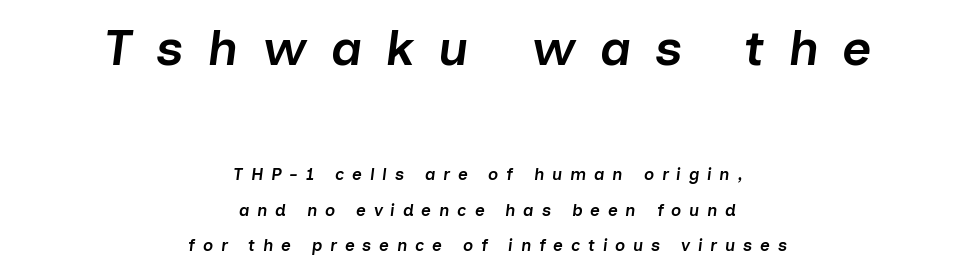
The image shows 51 px semibold type, italic (leaning right); set centered, loose line spacing (2.09x), unusually wide letter spacing (+0.46 em), not underlined; the first (top) block is 3.0x larger; low stroke contrast and a medium x-height.
